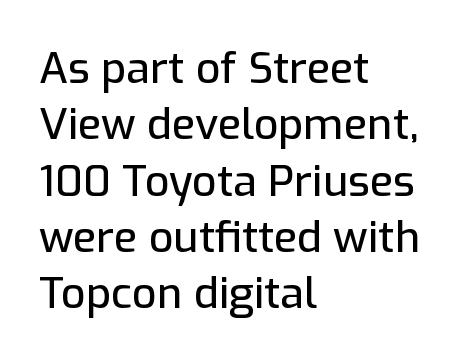
Q: Is the text italic (slanted)? A: No, it is upright.
Q: Is the typeface a serif or a sans-serif typeface? A: Sans-serif.
Q: Is the text underlined? A: No.
Q: How is the paragraph aligned? A: Left-aligned.
Q: Is the spacing between letters normal or unusually wide? A: Normal.
Q: Is the spacing between lines tight, normal or loose? A: Normal.
Q: Width (condensed, normal, or wide)? A: Normal.
Q: Stroke contrast? A: Low.
Q: x-height? A: Medium.
Q: Monospaced? A: No.
